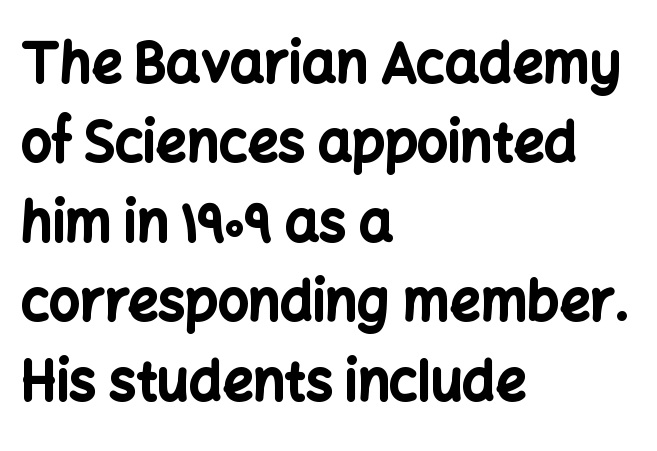
The image shows 54 px bold sans-serif type, upright; set left-aligned, normal line spacing (1.47x), normal letter spacing, not underlined; low stroke contrast and a medium x-height.
